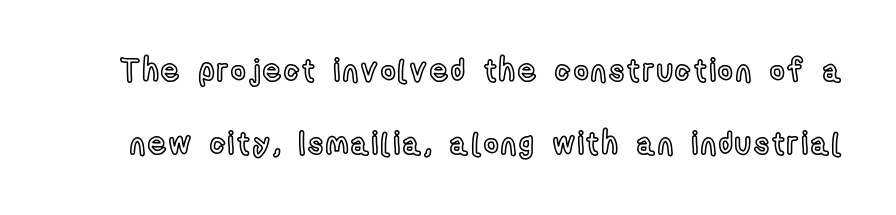
Q: Is the text italic (slanted)? A: No, it is upright.
Q: Is the text underlined? A: No.
Q: Is the spacing between lines tight, normal or loose? A: Loose.
Q: Width (condensed, normal, or wide)? A: Condensed.
Q: x-height? A: Medium.
Q: Monospaced? A: No.
